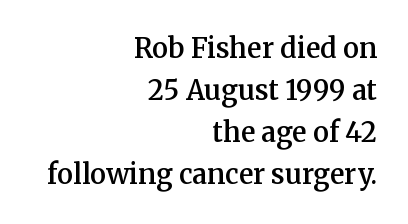
The image shows 27 px text type, upright; set right-aligned, normal line spacing (1.56x), normal letter spacing, not underlined.
